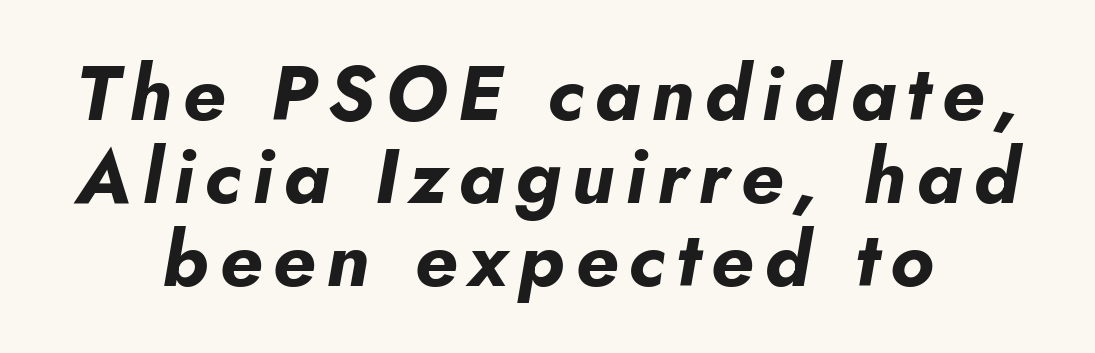
The image shows 77 px bold type, italic (leaning right); set tight line spacing (1.08x), not underlined; low stroke contrast and a small x-height.
